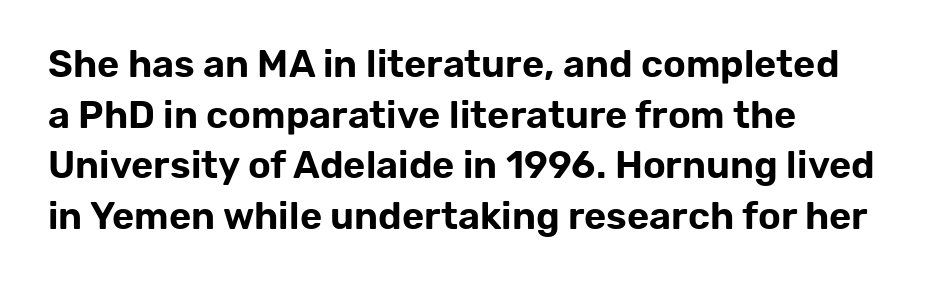
Q: Is the text italic (slanted)? A: No, it is upright.
Q: Is the typeface a serif or a sans-serif typeface? A: Sans-serif.
Q: Is the text underlined? A: No.
Q: How is the paragraph aligned? A: Left-aligned.
Q: Is the spacing between letters normal or unusually wide? A: Normal.
Q: Is the spacing between lines tight, normal or loose? A: Normal.
Q: Width (condensed, normal, or wide)? A: Normal.
Q: Stroke contrast? A: Low.
Q: x-height? A: Medium.
Q: Monospaced? A: No.
